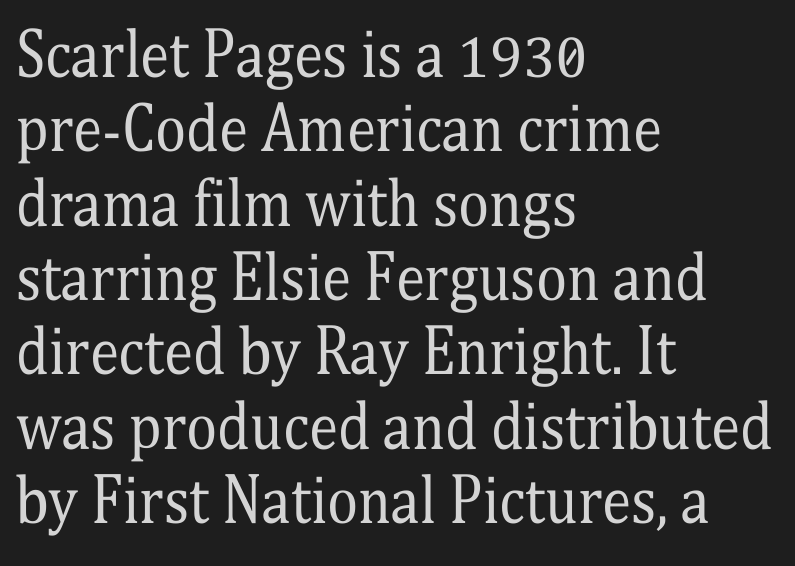
Q: Is the text bold? A: No.
Q: Is the text italic (slanted)? A: No, it is upright.
Q: Is the typeface a serif or a sans-serif typeface? A: Serif.
Q: Is the text underlined? A: No.
Q: How is the paragraph aligned? A: Left-aligned.
Q: Is the spacing between letters normal or unusually wide? A: Normal.
Q: Is the spacing between lines tight, normal or loose? A: Normal.
Q: Width (condensed, normal, or wide)? A: Condensed.
Q: Stroke contrast? A: Medium.
Q: x-height? A: Medium.
Q: Monospaced? A: No.
